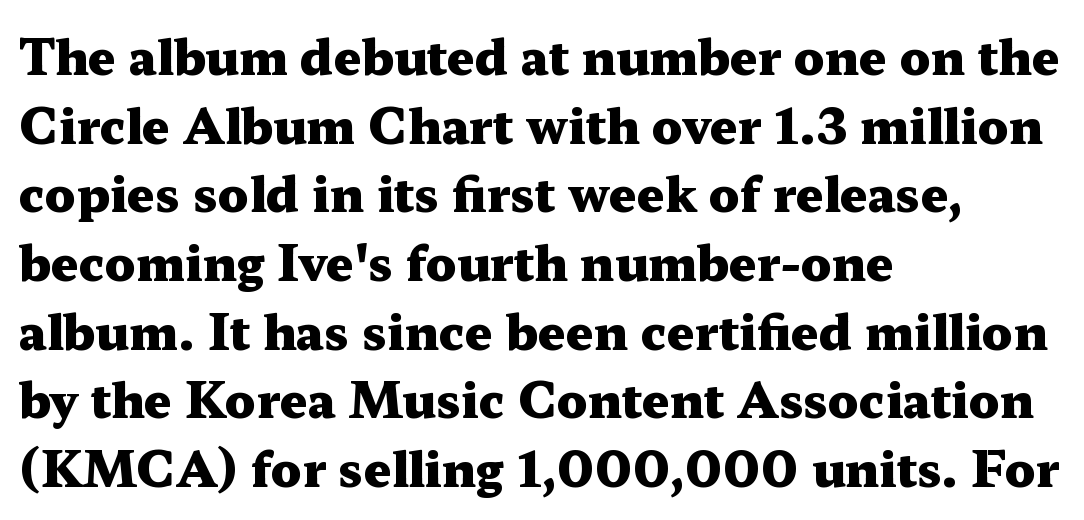
The image shows 48 px heavy, wide serif type, upright; set left-aligned, normal line spacing (1.43x), normal letter spacing, not underlined; medium stroke contrast and a medium x-height.
